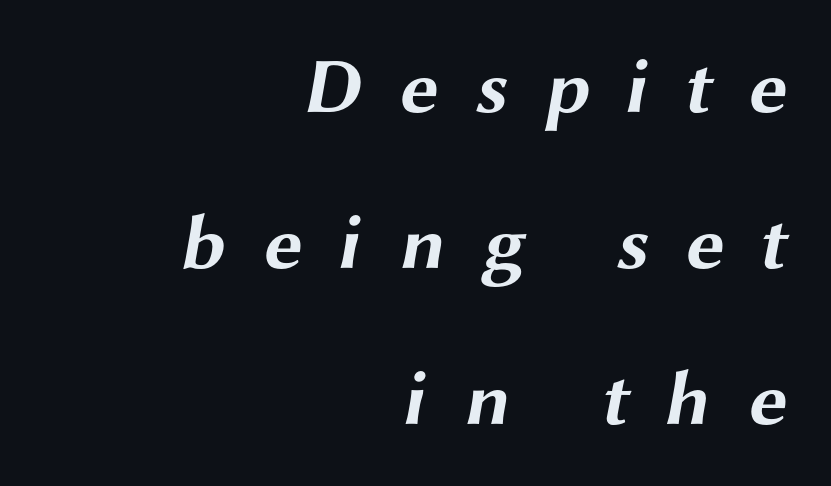
The image shows 78 px bold, wide sans-serif type; set right-aligned, loose line spacing (2.0x), unusually wide letter spacing (+0.46 em), not underlined; medium stroke contrast and a medium x-height.
